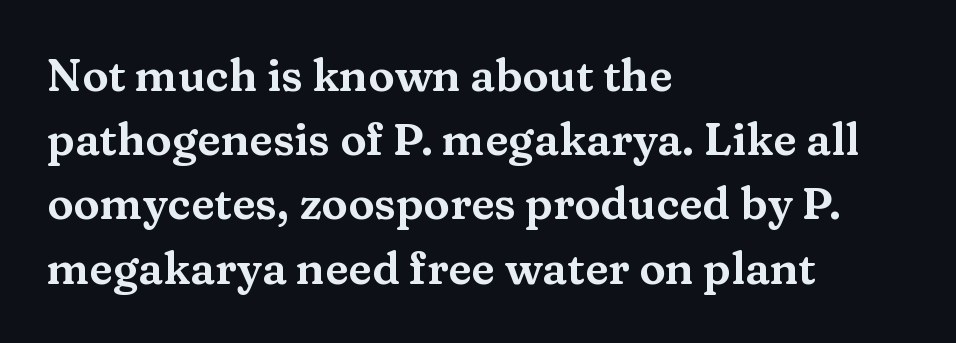
{"serif": "yes", "italic": "no", "width": "wide", "stroke_contrast": "medium", "x_height": "medium", "monospaced": "no", "underline": "no", "align": "left", "line_spacing": "normal", "line_spacing_ratio": 1.46, "letter_spacing": "normal", "letter_spacing_em": 0.0, "glyph_px": 44}
